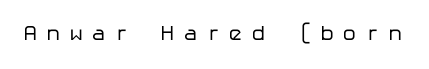
Q: Is the text bold? A: No.
Q: Is the text italic (slanted)? A: No, it is upright.
Q: Is the text underlined? A: No.
Q: Is the spacing between letters normal or unusually wide? A: Unusually wide.
